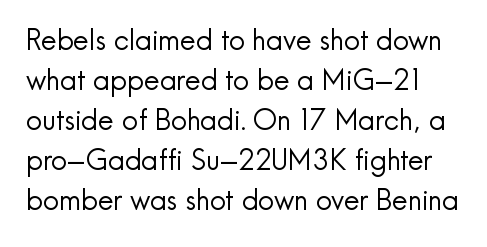
{"serif": "no", "italic": "no", "bold": "no", "weight": "regular", "width": "normal", "x_height": "small", "monospaced": "no", "underline": "no", "line_spacing": "normal", "line_spacing_ratio": 1.43, "letter_spacing": "normal", "letter_spacing_em": 0.0, "glyph_px": 28}
